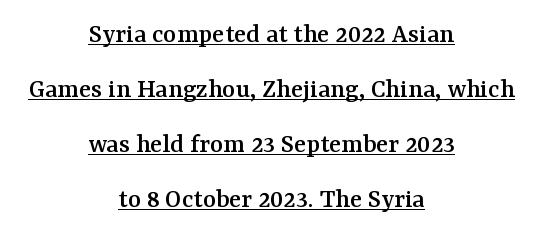
The line texture is even and compact thanks to regular tracking. Characters remain perfectly vertical along every line. Quick note: underline on. The type family on display is of the serif kind. The setting favours the middle, as headings and verse often do.
